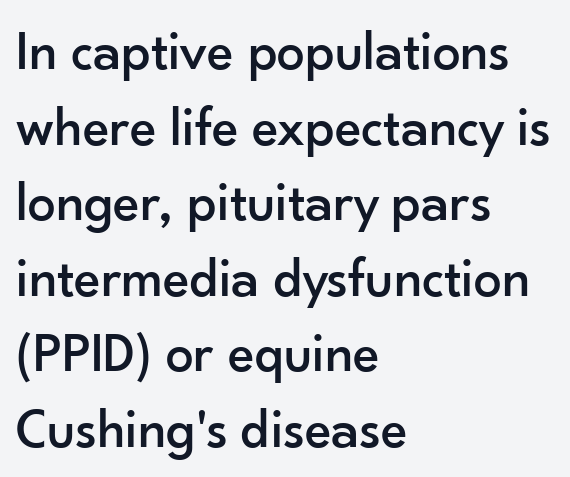
The image shows 56 px sans-serif type, upright; set left-aligned, normal line spacing (1.35x), normal letter spacing, not underlined; low stroke contrast and a small x-height.
